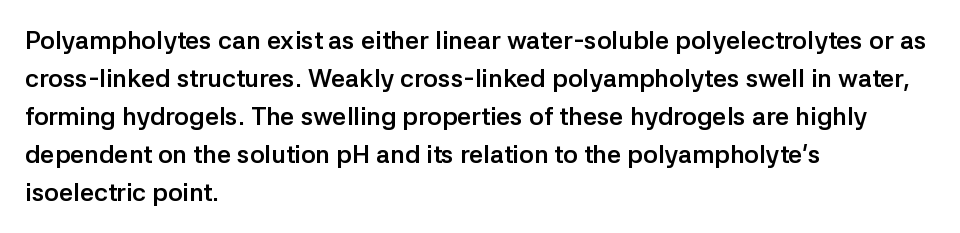
The image shows 25 px bold type, upright; set left-aligned, normal line spacing (1.52x), normal letter spacing, not underlined.
